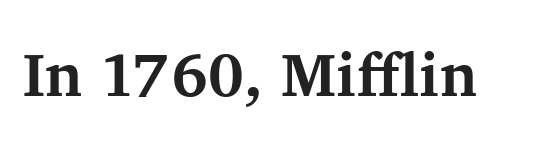
{"serif": "yes", "italic": "no", "bold": "yes", "weight": "bold", "width": "normal", "stroke_contrast": "medium", "x_height": "medium", "monospaced": "no", "underline": "no", "letter_spacing": "normal", "letter_spacing_em": 0.0, "glyph_px": 61}
